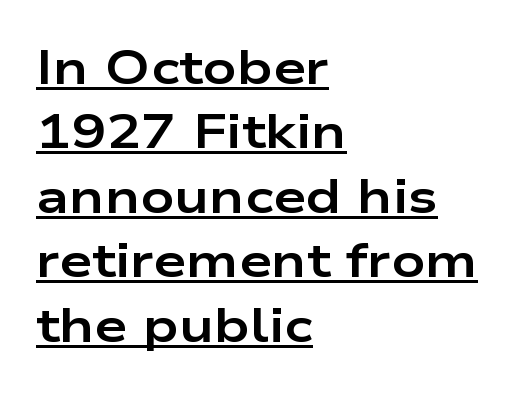
The image shows 47 px bold, wide sans-serif type, upright; set left-aligned, normal line spacing (1.37x), normal letter spacing, underlined; low stroke contrast and a medium x-height.
